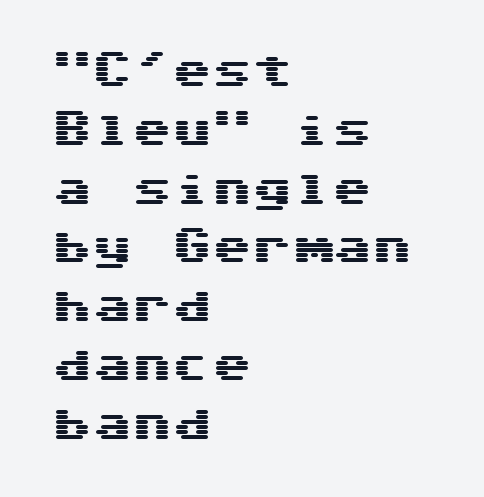
The image shows 40 px wide sans-serif type, upright; set left-aligned, normal line spacing (1.47x), normal letter spacing, not underlined; medium stroke contrast and a medium x-height.
